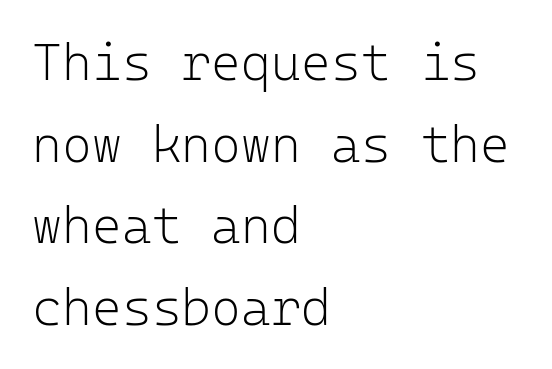
The image shows 51 px light sans-serif type, upright, monospaced; set left-aligned, normal line spacing (1.6x), normal letter spacing, not underlined; low stroke contrast and a medium x-height.
